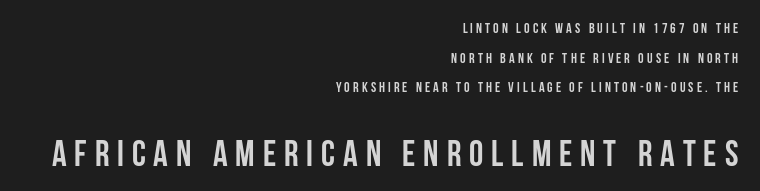
The image shows 36 px semibold, condensed sans-serif type, upright; set right-aligned, loose line spacing (2.11x), unusually wide letter spacing (+0.22 em), not underlined; the second (bottom) block is 2.57x larger; low stroke contrast and a large x-height.
